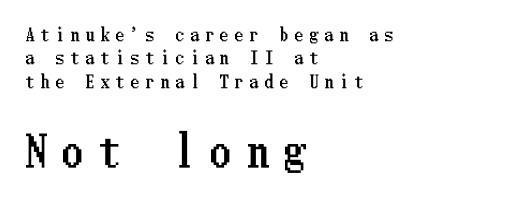
Descenders are the only things crossing below the line. There is plenty of visible air inserted between adjacent glyphs. This sample is left-justified, so line endings fall wherever the words run out. Scale increases going downward across the two blocks.
